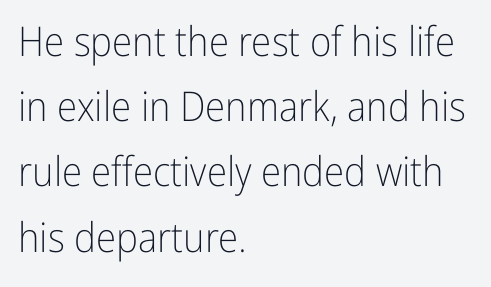
{"serif": "no", "italic": "no", "bold": "no", "weight": "light", "width": "condensed", "stroke_contrast": "low", "x_height": "medium", "monospaced": "no", "underline": "no", "align": "left", "line_spacing": "normal", "line_spacing_ratio": 1.59, "letter_spacing": "normal", "letter_spacing_em": 0.0, "glyph_px": 41}
